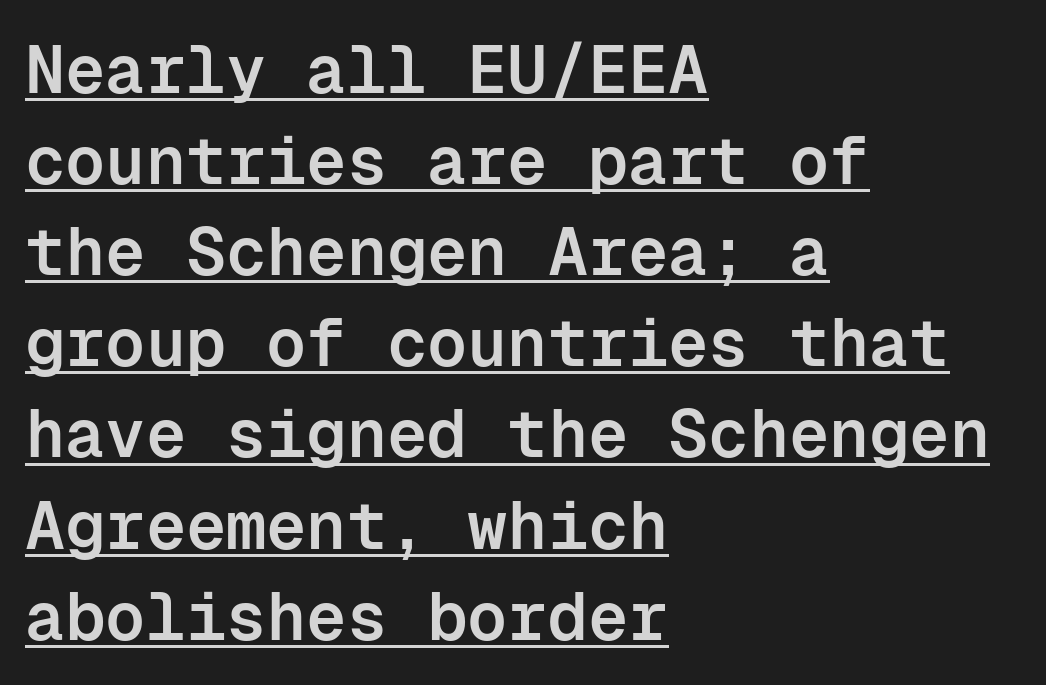
{"serif": "no", "italic": "no", "bold": "semi", "weight": "semibold", "width": "normal", "stroke_contrast": "low", "x_height": "medium", "monospaced": "yes", "underline": "yes", "align": "left", "line_spacing": "normal", "line_spacing_ratio": 1.36, "letter_spacing": "normal", "letter_spacing_em": 0.0, "glyph_px": 67}
